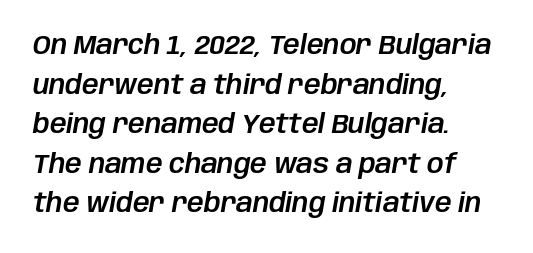
Glyph-to-glyph distance matches everyday printed text. Notice how the stems are inclined rather than vertical — that's the hallmark of italics. Honestly, the row spacing looks completely unremarkable. Bare-footed words on every line. Leftover space on each line is placed entirely after the last word.
